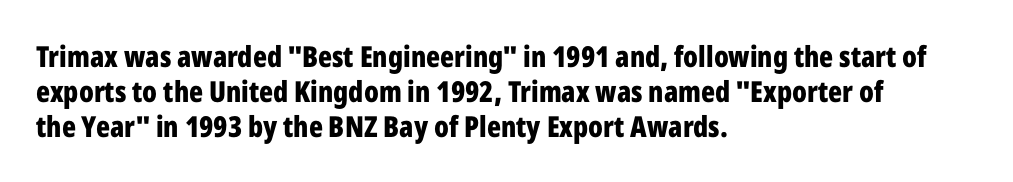
The image shows 29 px bold, condensed sans-serif type, upright; set left-aligned, line spacing 1.2x, normal letter spacing, not underlined; low stroke contrast and a medium x-height.
